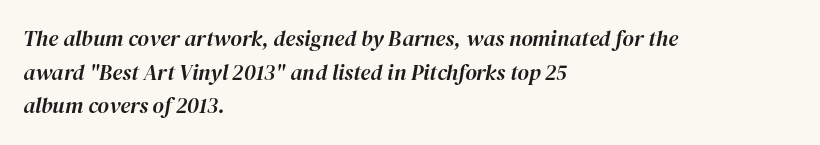
Q: Is the text italic (slanted)? A: Yes, it leans right by about 12 degrees.
Q: Is the text underlined? A: No.
Q: How is the paragraph aligned? A: Left-aligned.
Q: Is the spacing between letters normal or unusually wide? A: Normal.
Q: Is the spacing between lines tight, normal or loose? A: Normal.
